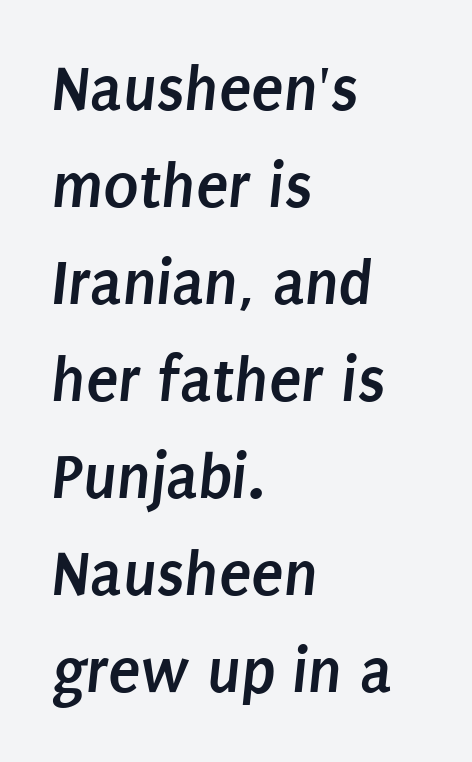
Q: Is the text bold? A: Yes.
Q: Is the typeface a serif or a sans-serif typeface? A: Sans-serif.
Q: Is the text underlined? A: No.
Q: How is the paragraph aligned? A: Left-aligned.
Q: Is the spacing between letters normal or unusually wide? A: Normal.
Q: Is the spacing between lines tight, normal or loose? A: Normal.
Q: Width (condensed, normal, or wide)? A: Condensed.
Q: Stroke contrast? A: Low.
Q: x-height? A: Large.
Q: Monospaced? A: No.
